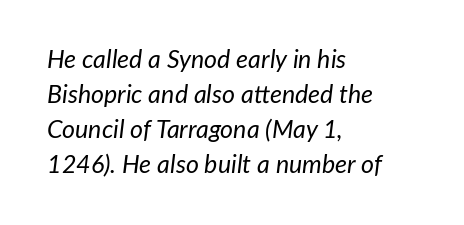
The text block is weighted toward the left margin, trailing off unevenly rightward. These lines sit exactly where default settings would place them. Weight: not bold — regular or lighter. Words float on clear page, feet unadorned.
